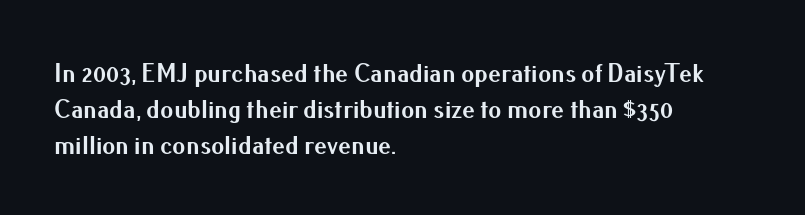
{"italic": "no", "bold": "yes", "underline": "no", "align": "left", "line_spacing": "normal", "line_spacing_ratio": 1.38, "letter_spacing": "normal", "letter_spacing_em": 0.0, "glyph_px": 26}
